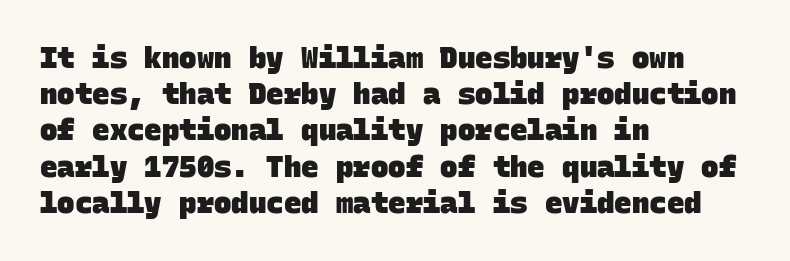
The image shows 29 px heavy sans-serif type, monospaced; set left-aligned, normal line spacing (1.25x), normal letter spacing, not underlined; low stroke contrast and a large x-height.
